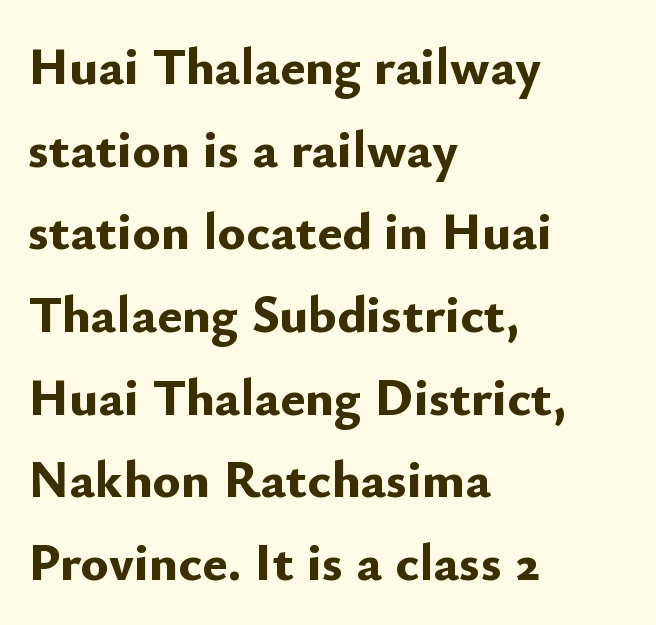
Only glyphs here, with clear space below each row. Proportional: the letters do not fall into vertical columns. The lettering holds an erect, upright posture throughout. Students, observe: this is what conventionally led text looks like. Compared with typical body copy, the letter spacing here is the same.
